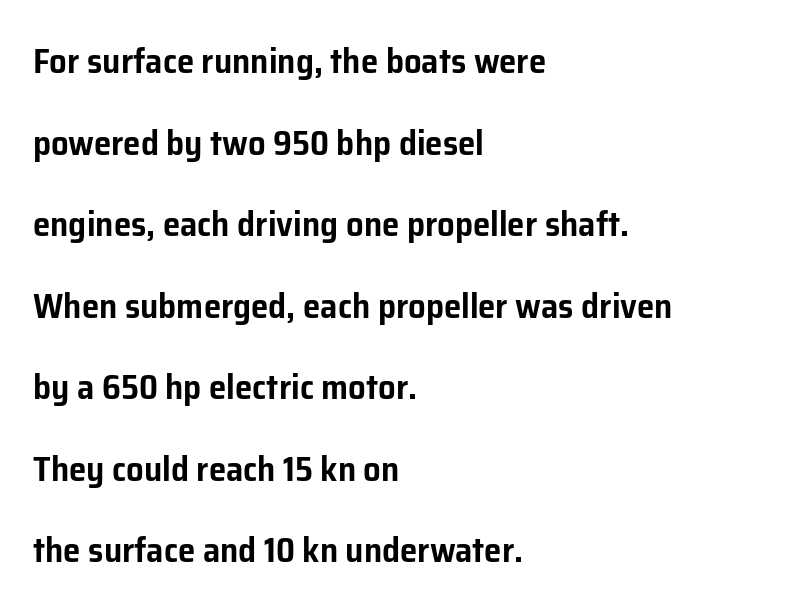
The specimen reads as upright at a glance. Tracking here is standard; glyphs follow each other at the usual distance. The zone under the glyphs is completely vacant. You could not count columns in this text — the font is proportionally spaced.
